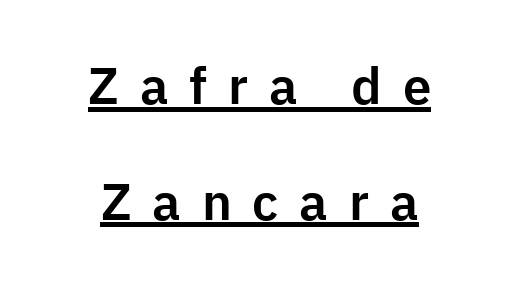
Observe the absence of serifs on each vertical stroke in this sample. Posture: vertical. Loosely led — the rows are spread out. What decoration does the sample have? An underline.
